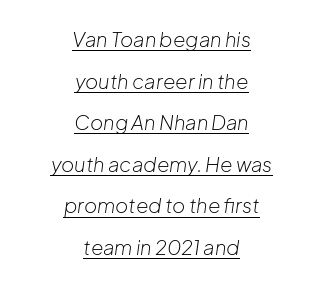
Q: Is the text bold? A: No.
Q: Is the text italic (slanted)? A: Yes, it leans right by about 8 degrees.
Q: Is the text underlined? A: Yes.
Q: How is the paragraph aligned? A: Centered.
Q: Is the spacing between letters normal or unusually wide? A: Normal.
Q: Is the spacing between lines tight, normal or loose? A: Loose.
